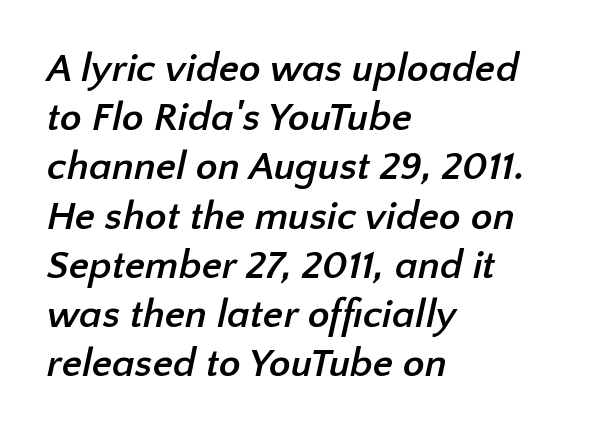
The image shows 40 px semibold sans-serif type; set left-aligned, line spacing 1.23x, normal letter spacing, not underlined; low stroke contrast and a medium x-height.
